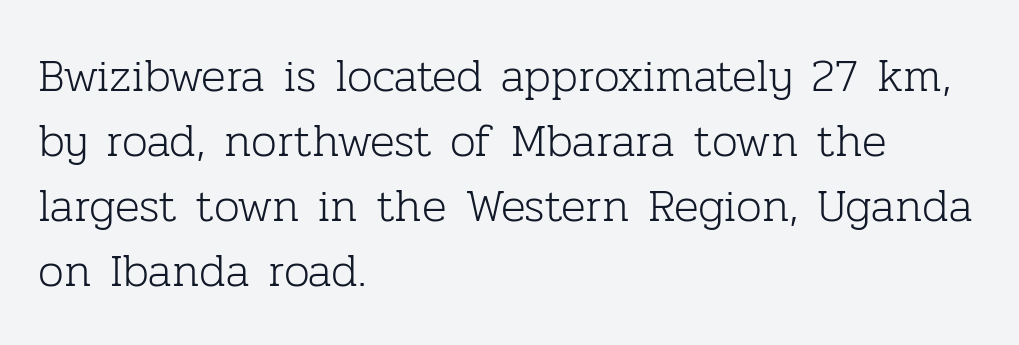
Q: Is the text bold? A: No.
Q: Is the text italic (slanted)? A: No, it is upright.
Q: Is the typeface a serif or a sans-serif typeface? A: Serif.
Q: Is the text underlined? A: No.
Q: How is the paragraph aligned? A: Left-aligned.
Q: Is the spacing between letters normal or unusually wide? A: Normal.
Q: Is the spacing between lines tight, normal or loose? A: Normal.
Q: Width (condensed, normal, or wide)? A: Normal.
Q: Stroke contrast? A: Low.
Q: x-height? A: Medium.
Q: Monospaced? A: No.
